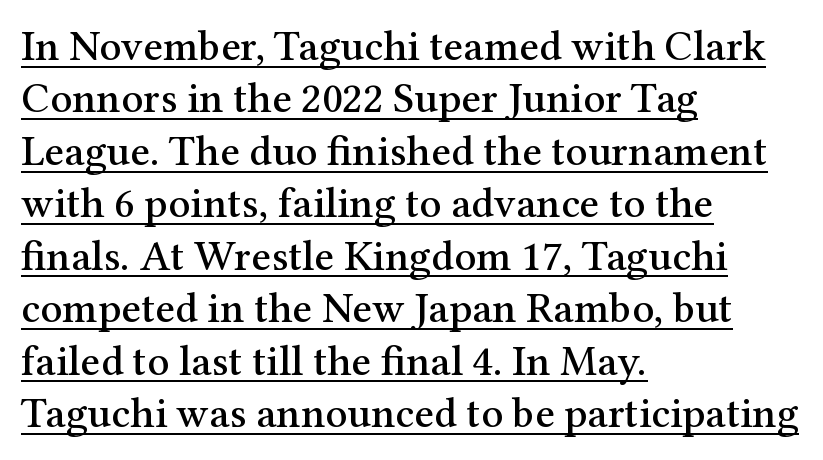
The image shows 43 px serif type, upright; set left-aligned, line spacing 1.22x, normal letter spacing, underlined; medium stroke contrast and a medium x-height.
